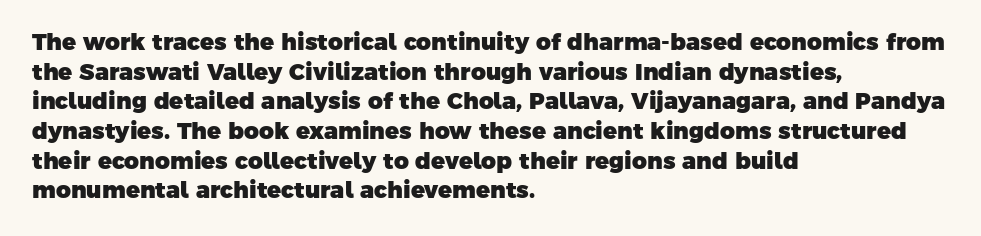
Plain, unruled lines of type. What weight is shown? A full bold with thick strokes. Rows of type keep a routine distance in the vertical direction. Students, note that the glyphs here touch the page at normal intervals. In CSS terms this would be text-align: left.
